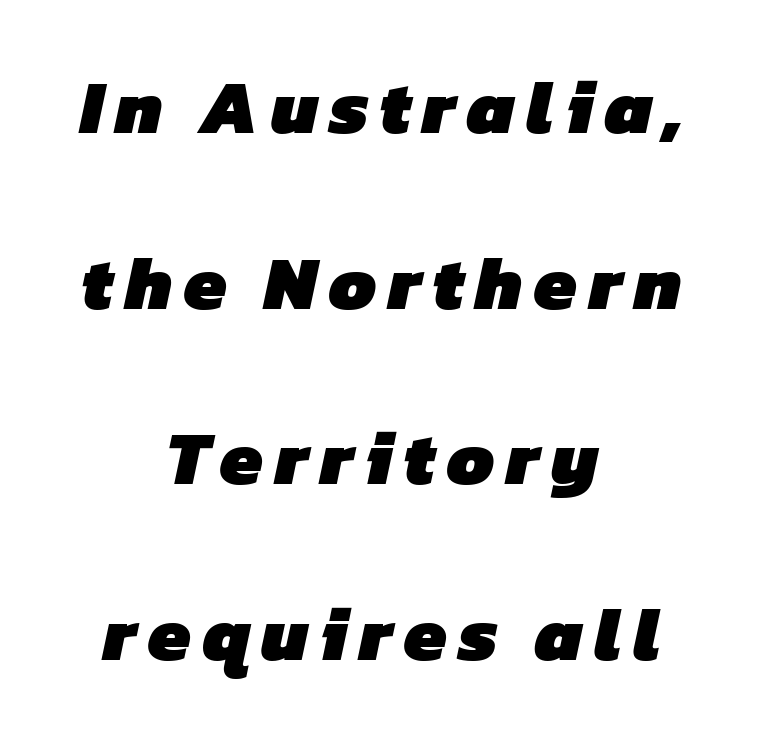
{"serif": "no", "bold": "yes", "weight": "heavy", "width": "normal", "stroke_contrast": "low", "x_height": "medium", "monospaced": "no", "underline": "no", "align": "center", "line_spacing": "loose", "line_spacing_ratio": 2.31, "glyph_px": 76}
